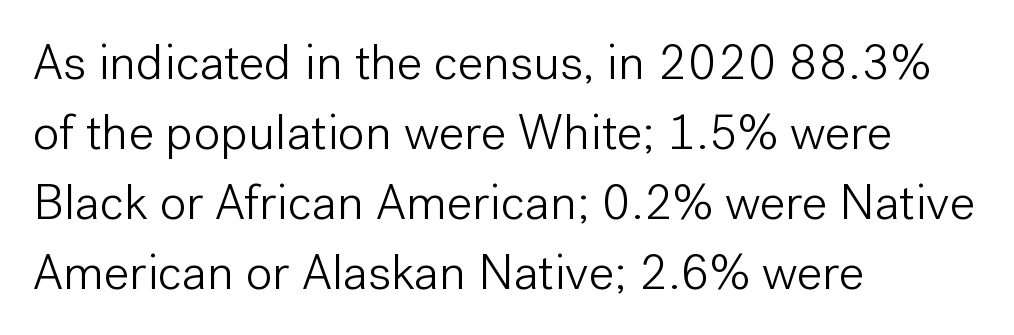
The image shows 50 px light sans-serif type, upright; set left-aligned, normal line spacing (1.4x), normal letter spacing, not underlined; low stroke contrast and a medium x-height.
